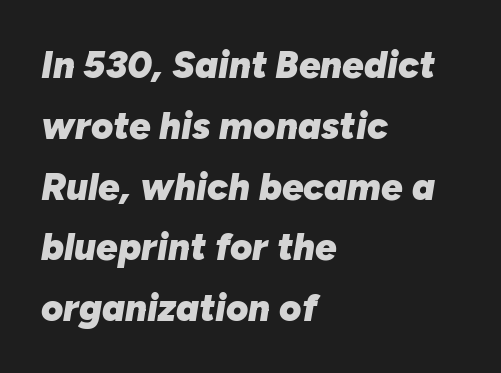
{"italic": "yes", "lean": "right", "slant_degrees": 10, "bold": "yes", "weight": "heavy", "width": "normal", "stroke_contrast": "low", "x_height": "medium", "monospaced": "no", "underline": "no", "align": "left", "line_spacing": "normal", "line_spacing_ratio": 1.6, "letter_spacing": "normal", "letter_spacing_em": 0.0, "glyph_px": 38}
